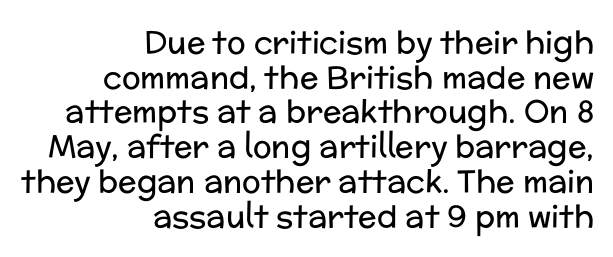
{"serif": "no", "italic": "no", "bold": "no", "weight": "regular", "width": "normal", "stroke_contrast": "low", "x_height": "medium", "monospaced": "no", "underline": "no", "align": "right", "line_spacing": "tight", "line_spacing_ratio": 1.12, "letter_spacing": "normal", "letter_spacing_em": 0.0, "glyph_px": 31}
